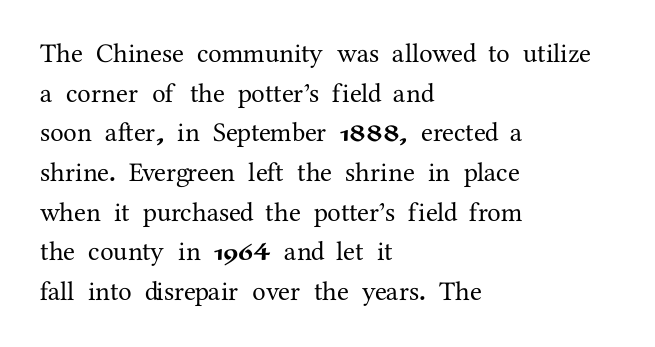
Q: Is the text italic (slanted)? A: No, it is upright.
Q: Is the text underlined? A: No.
Q: How is the paragraph aligned? A: Left-aligned.
Q: Is the spacing between letters normal or unusually wide? A: Normal.
Q: Is the spacing between lines tight, normal or loose? A: Normal.
